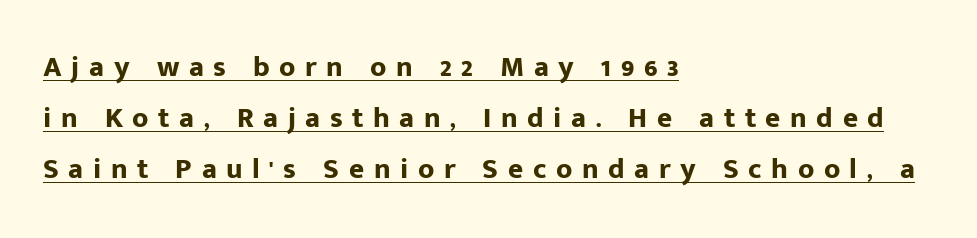
Underline: present. These lines were composed using upright roman letters. These lines carry a lot of weight — the face is fully bold. This sample uses a sans-serif face. Is the block centered? No — it sits flush against the left margin. Looks like regular typesetting: each glyph gets only the width it needs.
